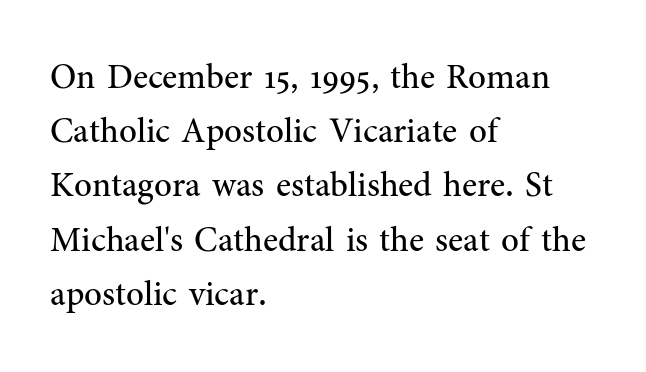
Q: Is the text bold? A: No.
Q: Is the text italic (slanted)? A: No, it is upright.
Q: Is the typeface a serif or a sans-serif typeface? A: Serif.
Q: Is the text underlined? A: No.
Q: How is the paragraph aligned? A: Left-aligned.
Q: Is the spacing between letters normal or unusually wide? A: Normal.
Q: Is the spacing between lines tight, normal or loose? A: Normal.
Q: Width (condensed, normal, or wide)? A: Normal.
Q: Stroke contrast? A: Medium.
Q: x-height? A: Medium.
Q: Monospaced? A: No.
